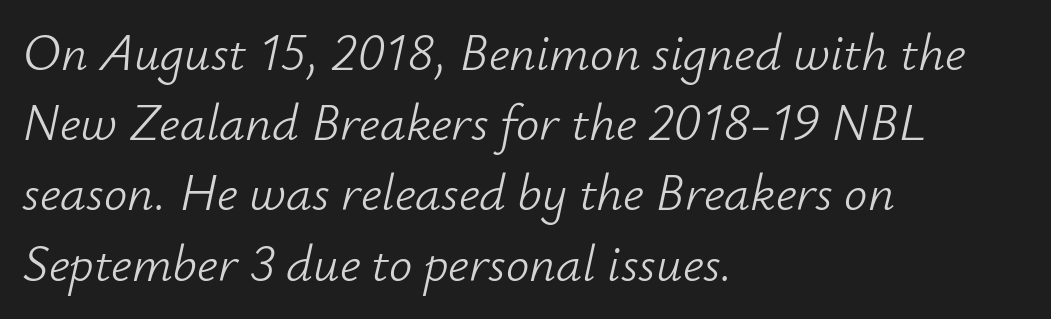
The image shows 52 px light type, italic (leaning right); set left-aligned, normal line spacing (1.35x), normal letter spacing, not underlined; low stroke contrast and a small x-height.
